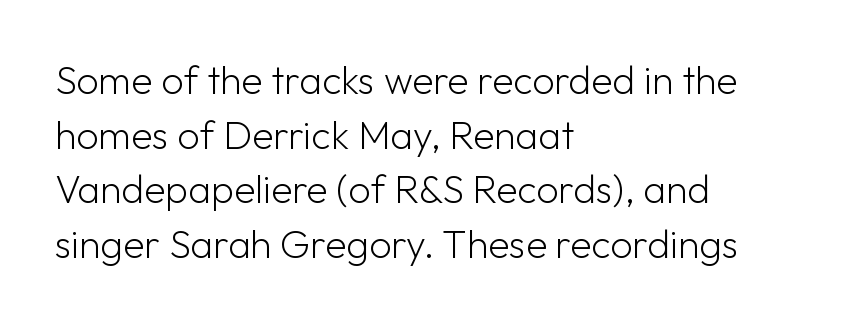
Q: Is the text bold? A: No.
Q: Is the text italic (slanted)? A: No, it is upright.
Q: Is the typeface a serif or a sans-serif typeface? A: Sans-serif.
Q: Is the text underlined? A: No.
Q: How is the paragraph aligned? A: Left-aligned.
Q: Is the spacing between letters normal or unusually wide? A: Normal.
Q: Is the spacing between lines tight, normal or loose? A: Normal.
Q: Width (condensed, normal, or wide)? A: Normal.
Q: Stroke contrast? A: Low.
Q: x-height? A: Medium.
Q: Monospaced? A: No.
